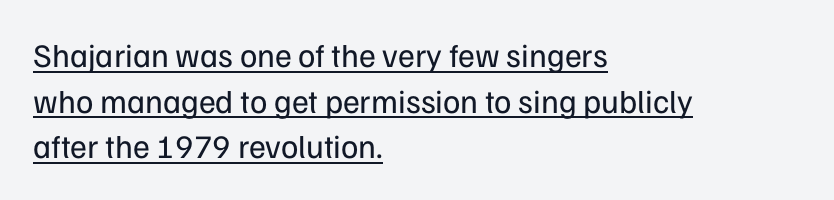
Proportional: the letters do not fall into vertical columns. These glyphs show unthickened strokes, regular width or finer. Letter spacing: default. A classic flush-left, rag-right setting is used for this passage.
